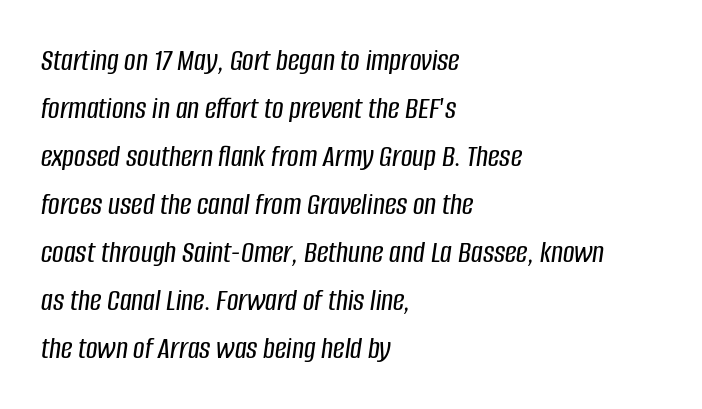
Q: Is the text italic (slanted)? A: Yes, it leans right by about 8 degrees.
Q: Is the text underlined? A: No.
Q: How is the paragraph aligned? A: Left-aligned.
Q: Is the spacing between letters normal or unusually wide? A: Normal.
Q: Is the spacing between lines tight, normal or loose? A: Normal.
Q: Width (condensed, normal, or wide)? A: Condensed.
Q: Stroke contrast? A: Low.
Q: x-height? A: Large.
Q: Monospaced? A: No.
